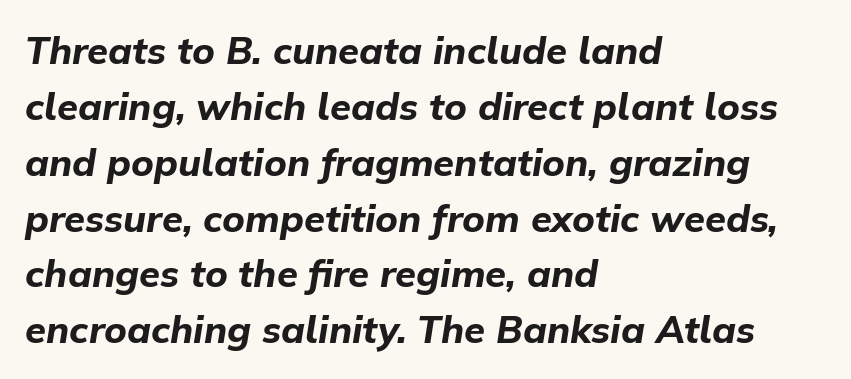
Check under the words: just untouched page. You could not count columns in this text — the font is proportionally spaced. Notice how the stems are inclined rather than vertical — that's the hallmark of italics. The space between consecutive lines is moderate. Between one letter and the next there's only the usual sliver of space.
